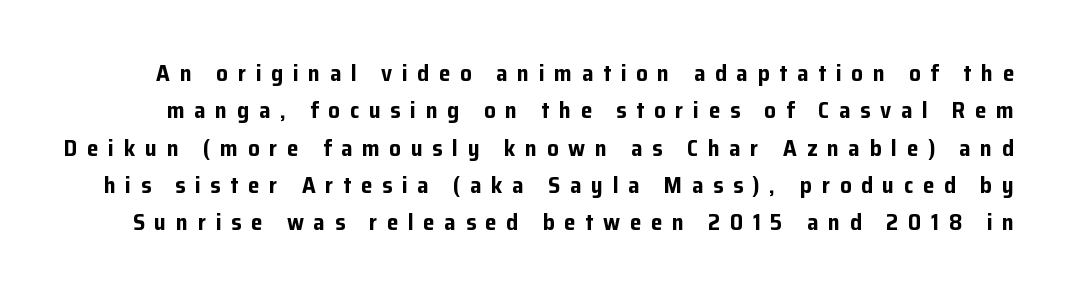
Every stem runs plumb, perpendicular to the baseline. These words are printed bold, with thick strokes throughout. The passage shown has open, widely tracked lettering throughout. This sample keeps an unexceptional amount of space between lines. Beneath every word, the page is bare.
